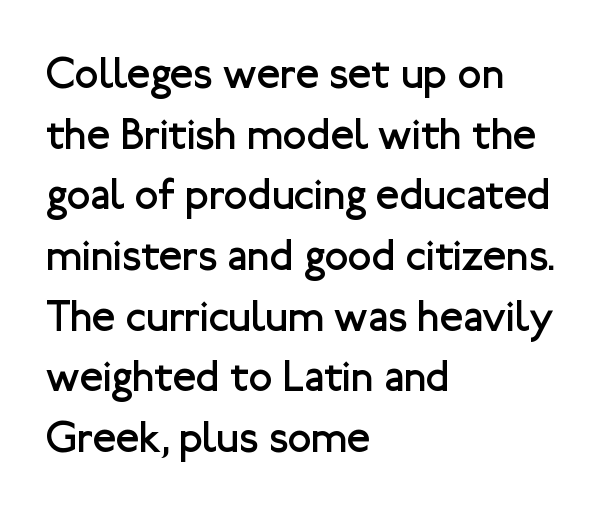
The line-height multiplier appears to be the usual default. Character widths vary here, with narrow letters taking less room than wide ones. The space beneath each line is pristine and unruled. This is not heavy type; no bold has been used. Is the letter spacing exaggerated? No — it looks like the ordinary default.
